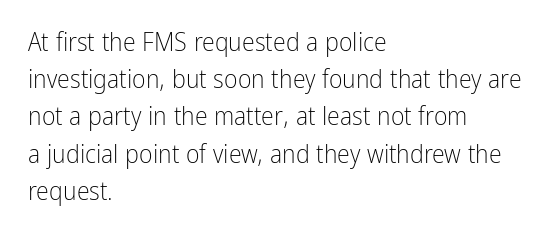
{"italic": "no", "bold": "no", "underline": "no", "align": "left", "line_spacing": "normal", "line_spacing_ratio": 1.43, "letter_spacing": "normal", "letter_spacing_em": 0.0, "glyph_px": 26}
